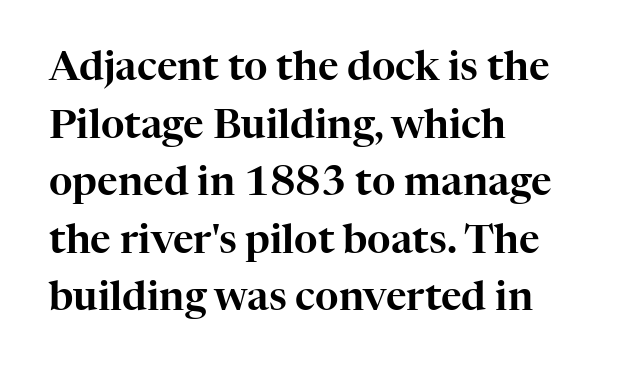
The font's upright variant was chosen for this text. A student would call this left alignment; a typographer would say flush left, rag right. Character widths vary here, with narrow letters taking less room than wide ones. The text was rendered using a seriffed face with decorative stroke endings.
